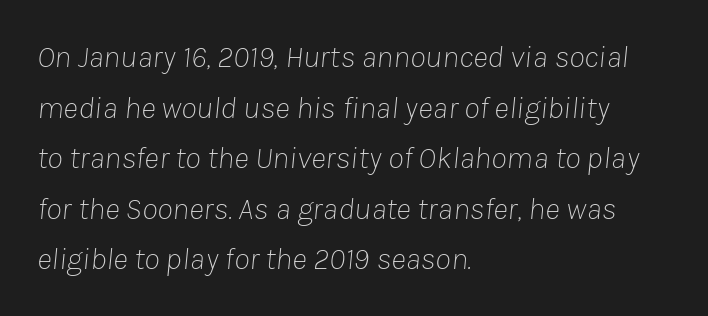
The image shows 32 px thin type, italic (leaning right); set left-aligned, normal line spacing (1.58x), normal letter spacing, not underlined; low stroke contrast and a medium x-height.
